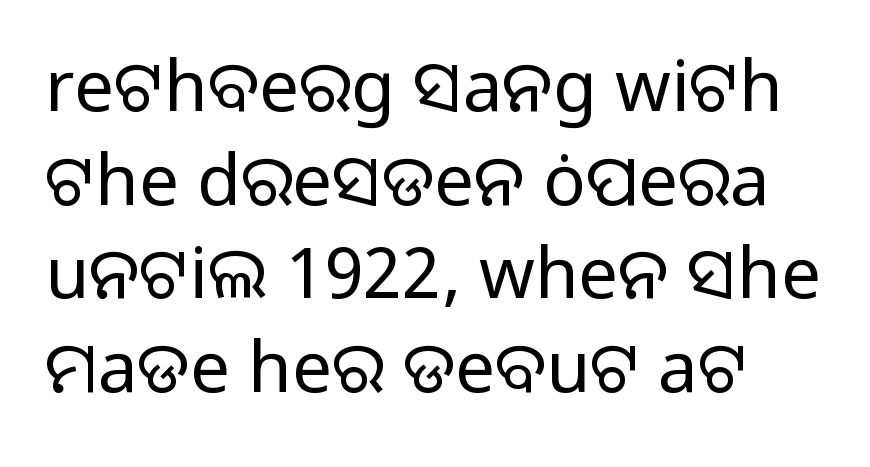
{"serif": "no", "italic": "no", "bold": "no", "weight": "regular", "width": "normal", "stroke_contrast": "low", "x_height": "medium", "monospaced": "no", "underline": "no", "line_spacing": "normal", "line_spacing_ratio": 1.32, "letter_spacing": "normal", "letter_spacing_em": 0.0, "glyph_px": 71}
